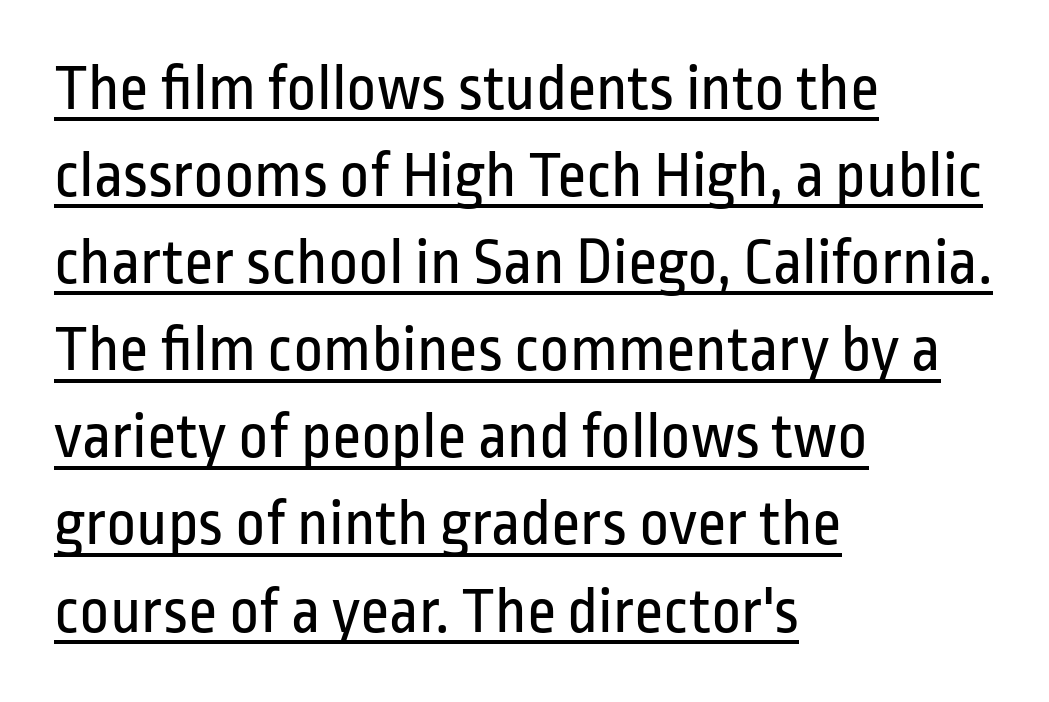
Q: Is the text bold? A: No.
Q: Is the text italic (slanted)? A: No, it is upright.
Q: Is the typeface a serif or a sans-serif typeface? A: Sans-serif.
Q: Is the text underlined? A: Yes.
Q: How is the paragraph aligned? A: Left-aligned.
Q: Is the spacing between letters normal or unusually wide? A: Normal.
Q: Is the spacing between lines tight, normal or loose? A: Normal.
Q: Width (condensed, normal, or wide)? A: Condensed.
Q: Stroke contrast? A: Low.
Q: x-height? A: Medium.
Q: Monospaced? A: No.
